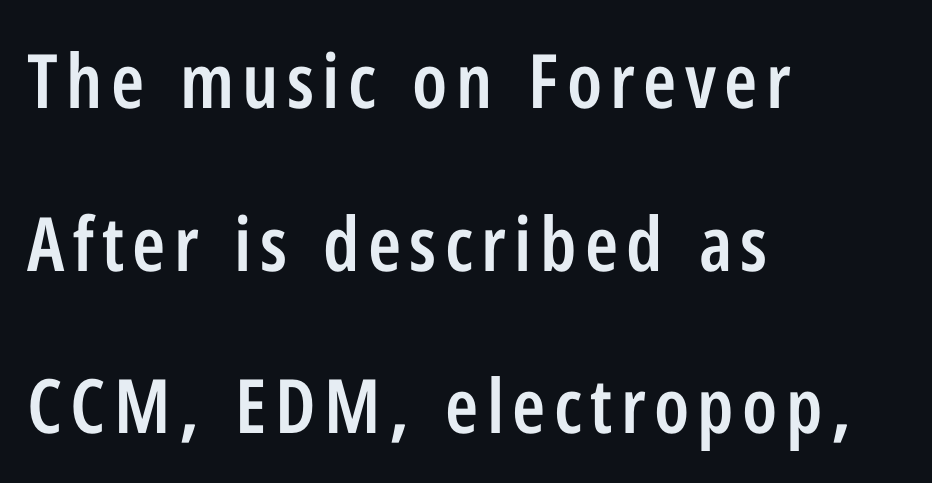
The image shows 75 px semibold, condensed sans-serif type, upright; set left-aligned, loose line spacing (2.17x), not underlined; low stroke contrast and a medium x-height.
